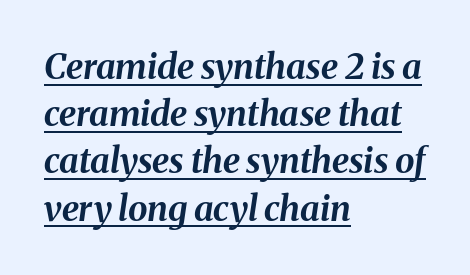
Q: Is the text bold? A: Yes.
Q: Is the text italic (slanted)? A: Yes, it leans right by about 8 degrees.
Q: Is the text underlined? A: Yes.
Q: How is the paragraph aligned? A: Left-aligned.
Q: Is the spacing between letters normal or unusually wide? A: Normal.
Q: Is the spacing between lines tight, normal or loose? A: Normal.
Q: Width (condensed, normal, or wide)? A: Normal.
Q: Stroke contrast? A: Medium.
Q: x-height? A: Medium.
Q: Monospaced? A: No.
